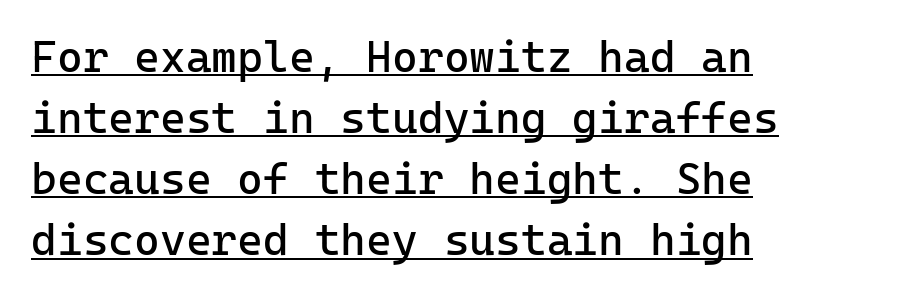
Q: Is the text bold? A: No.
Q: Is the text italic (slanted)? A: No, it is upright.
Q: Is the typeface a serif or a sans-serif typeface? A: Sans-serif.
Q: Is the text underlined? A: Yes.
Q: How is the paragraph aligned? A: Left-aligned.
Q: Is the spacing between letters normal or unusually wide? A: Normal.
Q: Is the spacing between lines tight, normal or loose? A: Normal.
Q: Width (condensed, normal, or wide)? A: Normal.
Q: Stroke contrast? A: Low.
Q: x-height? A: Medium.
Q: Monospaced? A: Yes.
